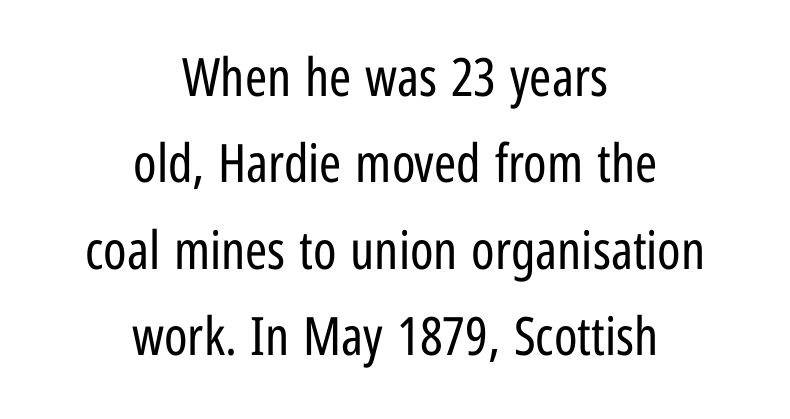
Honestly, the letter spacing is just normal — you wouldn't notice it. The typesetting does not lean heavy: it is not bold. The space directly below the letters is spotless. A student would call this center alignment; a typographer would say set centered. Every stem runs plumb, perpendicular to the baseline. Nope, no serifs anywhere on these letters.
